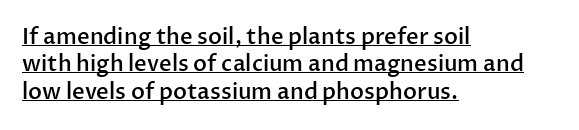
A typesetter would mark this as roman, not italic. Honestly, the row spacing looks completely unremarkable. Caption: semibold face, moderately heavy strokes. The typesetter has applied underlining to the passage shown. No extra tracking has been applied to these lines. The setting favours the left margin, as ordinary paragraphs usually do.
